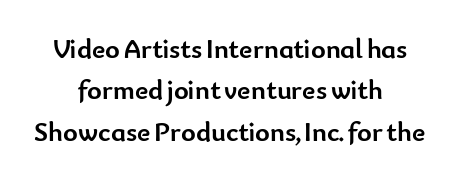
{"serif": "no", "italic": "no", "bold": "yes", "weight": "semibold", "width": "normal", "stroke_contrast": "low", "x_height": "small", "monospaced": "no", "underline": "no", "align": "center", "line_spacing": "normal", "line_spacing_ratio": 1.48, "letter_spacing": "normal", "letter_spacing_em": 0.0, "glyph_px": 28}
